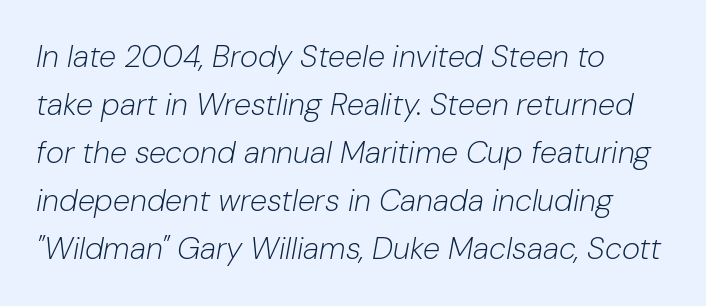
Think of a printed novel: that variable character pitch is what you see here. Line spacing here is normal. The strip under each line holds only bare page. How are the letters spaced? Ordinarily, with no added tracking.
